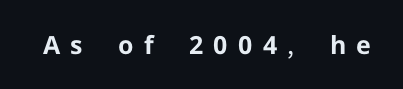
Has an underline been added? It has not. Glyph-to-glyph distance is far greater than everyday printed text. I'd describe the lettering as bold — thick and assertive. This sample uses an upright cut, with every glyph sitting square on the baseline.
